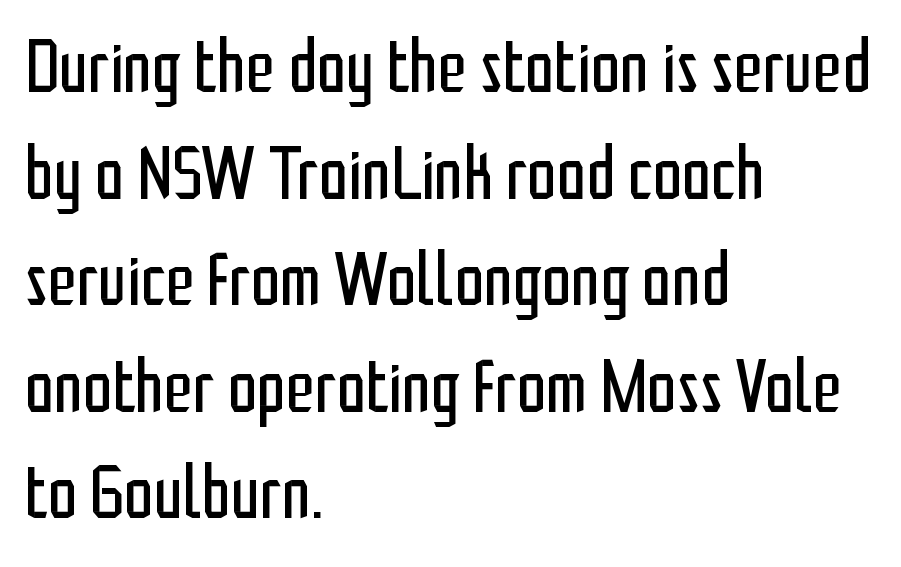
The image shows 74 px regular-weight, condensed sans-serif type, upright; set left-aligned, normal line spacing (1.44x), normal letter spacing, not underlined; low stroke contrast and a medium x-height.
